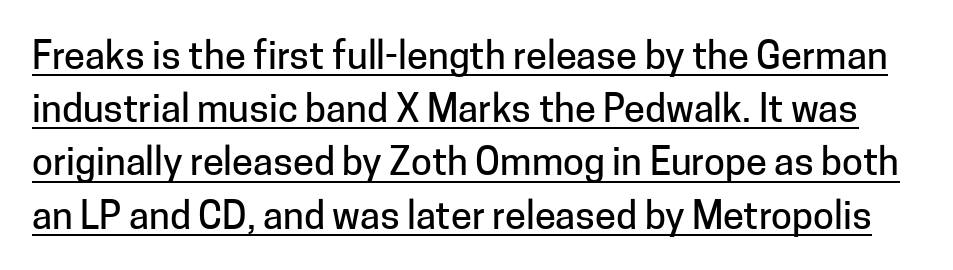
Is this a fixed-width face? No — the glyphs have proportional, varying widths. No extra tracking has been applied to these lines. Stroke terminals: plain, sans-serif. Leading matches the norm, producing a regular column.
